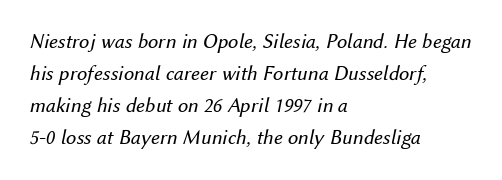
The image shows 21 px text type, italic (leaning right); set left-aligned, normal line spacing (1.53x), normal letter spacing, not underlined.
